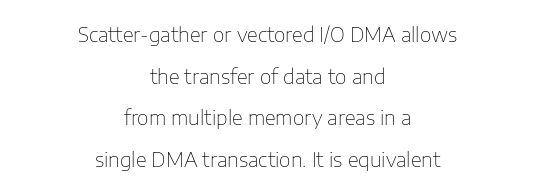
The image shows 20 px text type, upright; set centered, loose line spacing (2.08x), normal letter spacing, not underlined.
